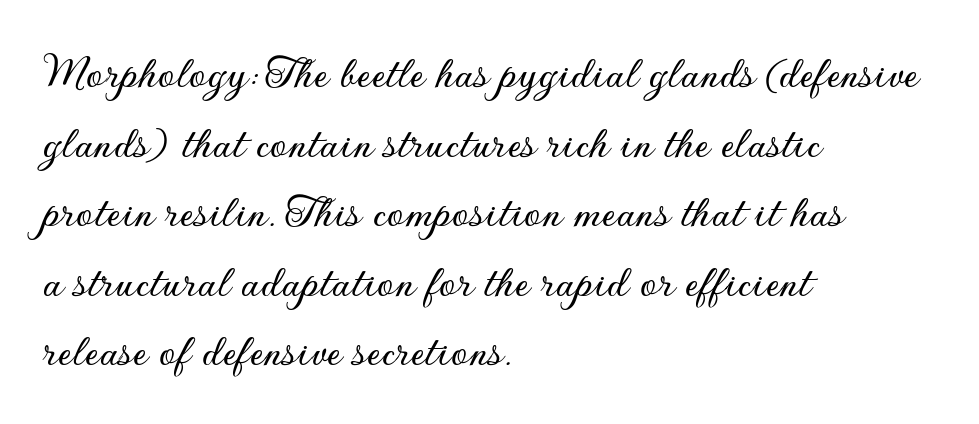
{"serif": "no", "width": "normal", "stroke_contrast": "low", "x_height": "small", "monospaced": "no", "underline": "no", "align": "left", "line_spacing": "normal", "line_spacing_ratio": 1.45, "letter_spacing": "normal", "letter_spacing_em": 0.0, "glyph_px": 48}
